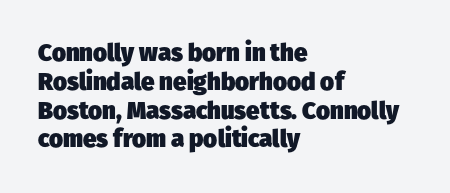
Does extra space separate the letters? No, they use regular spacing. The baseline area is clear. Set as a true bold cut, around the 700 mark. These lines stack with their left ends in a neat column.
